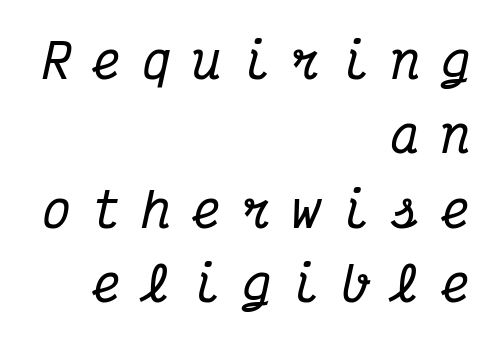
{"serif": "yes", "italic": "yes", "lean": "right", "slant_degrees": 12, "width": "condensed", "stroke_contrast": "medium", "x_height": "medium", "monospaced": "yes", "underline": "no", "align": "right", "line_spacing": "normal", "line_spacing_ratio": 1.55, "letter_spacing": "wide", "letter_spacing_em": 0.44, "glyph_px": 48}
